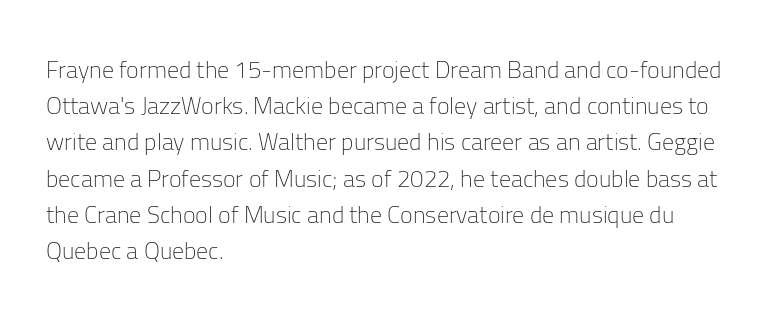
The image shows 24 px text type, upright; set left-aligned, normal line spacing (1.51x), normal letter spacing, not underlined.
